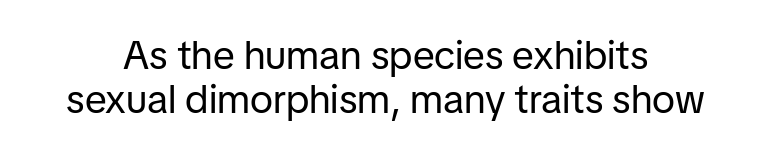
The image shows 40 px regular-weight sans-serif type, upright; set tight line spacing (1.09x), normal letter spacing, not underlined; low stroke contrast and a medium x-height.
